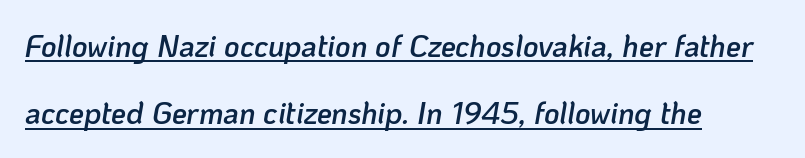
The image shows 30 px semibold type, italic (leaning right); set left-aligned, loose line spacing (2.24x), normal letter spacing, underlined; low stroke contrast and a medium x-height.
